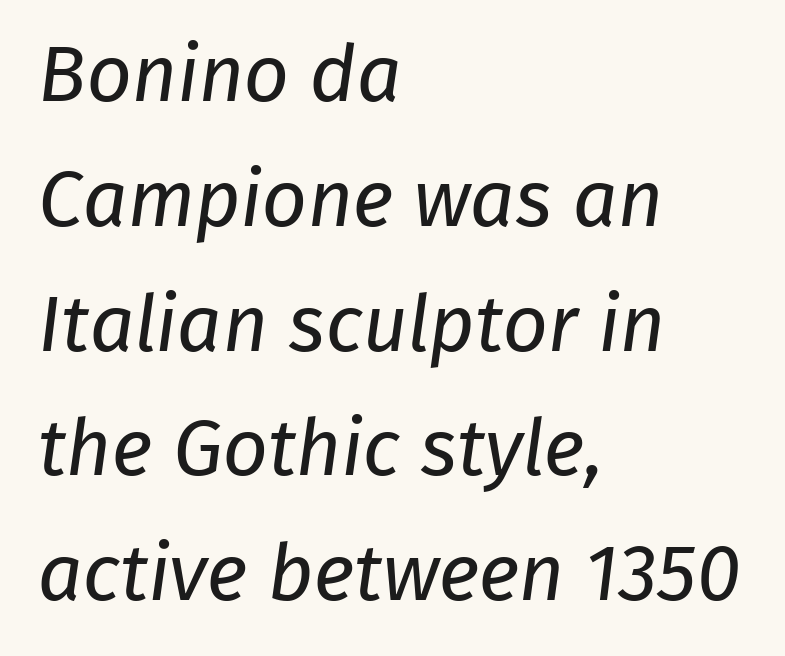
One glance says typical: line gaps are just what's usual. Observe the absence of serifs on each vertical stroke in this sample. One-word summary of the alignment: left. Beneath every word, the page is bare. Nobody touched the tracking dial on this one. Heft: none added — not bold.
